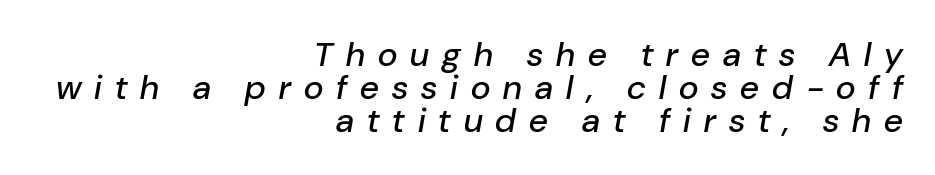
Q: Is the text italic (slanted)? A: Yes, it leans right by about 10 degrees.
Q: Is the text underlined? A: No.
Q: How is the paragraph aligned? A: Right-aligned.
Q: Is the spacing between letters normal or unusually wide? A: Unusually wide.
Q: Is the spacing between lines tight, normal or loose? A: Tight.
Q: Width (condensed, normal, or wide)? A: Normal.
Q: Stroke contrast? A: Low.
Q: x-height? A: Medium.
Q: Monospaced? A: No.
